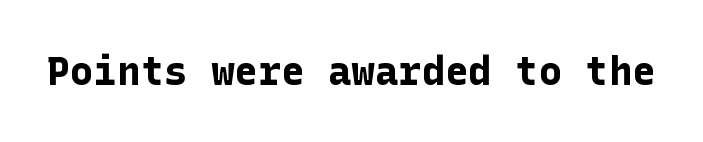
Between one letter and the next there's only the usual sliver of space. Does the type have serifs? No, each stem ends abruptly. Typographic density is high because the face is bold. This is roman type, the default non-slanted kind.
